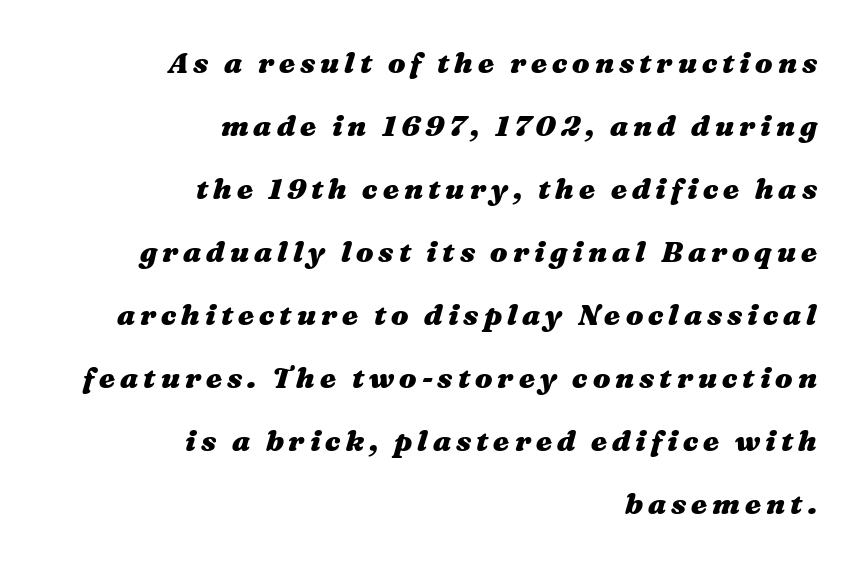
Q: Is the text bold? A: Yes.
Q: Is the text italic (slanted)? A: Yes, it leans right by about 16 degrees.
Q: Is the text underlined? A: No.
Q: How is the paragraph aligned? A: Right-aligned.
Q: Is the spacing between lines tight, normal or loose? A: Loose.
Q: Width (condensed, normal, or wide)? A: Wide.
Q: Stroke contrast? A: Medium.
Q: x-height? A: Medium.
Q: Monospaced? A: No.
